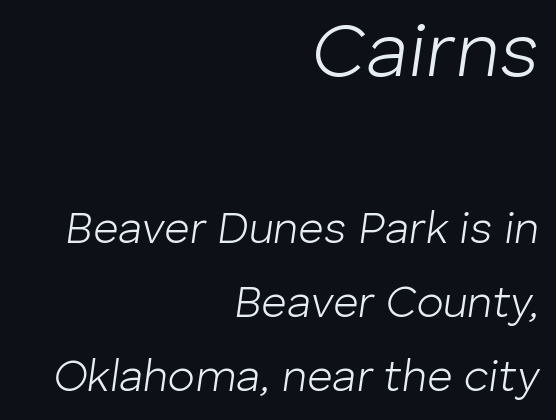
The image shows 77 px light type, italic (leaning right); set right-aligned, normal line spacing (1.69x), normal letter spacing, not underlined; the first (top) block is 1.75x larger; low stroke contrast and a medium x-height.
